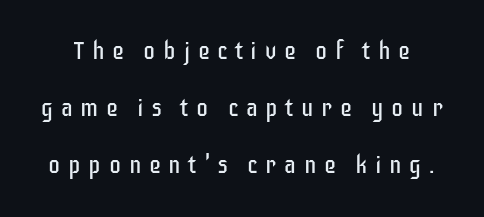
{"italic": "no", "bold": "no", "underline": "no", "line_spacing": "loose", "line_spacing_ratio": 2.38, "letter_spacing": "wide", "letter_spacing_em": 0.32, "glyph_px": 24}
